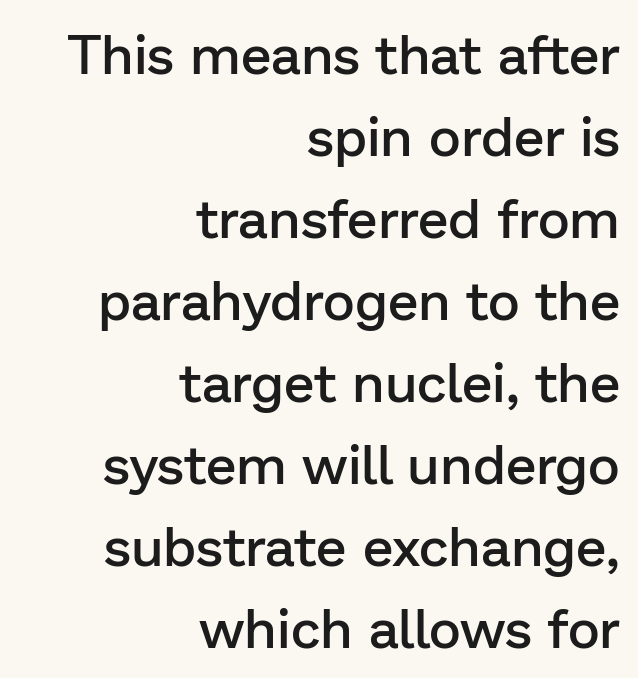
{"serif": "no", "italic": "no", "bold": "semi", "weight": "semibold", "width": "normal", "stroke_contrast": "low", "x_height": "medium", "monospaced": "no", "underline": "no", "align": "right", "line_spacing": "normal", "line_spacing_ratio": 1.49, "letter_spacing": "normal", "letter_spacing_em": 0.0, "glyph_px": 55}
